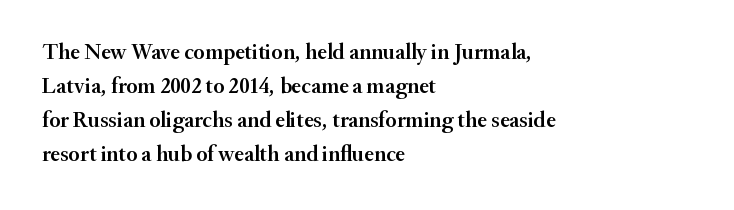
The image shows 22 px text type, upright; set left-aligned, normal line spacing (1.55x), normal letter spacing, not underlined.
